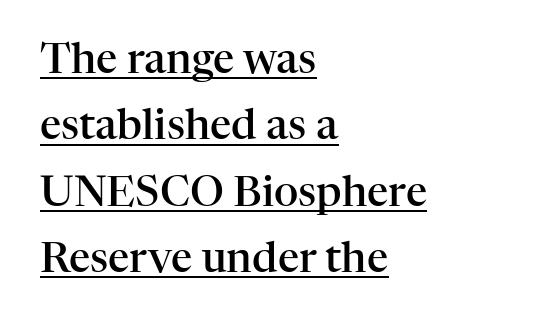
{"serif": "yes", "italic": "no", "bold": "semi", "weight": "semibold", "width": "normal", "stroke_contrast": "high", "x_height": "medium", "monospaced": "no", "underline": "yes", "align": "left", "line_spacing": "normal", "line_spacing_ratio": 1.58, "letter_spacing": "normal", "letter_spacing_em": 0.0, "glyph_px": 42}
